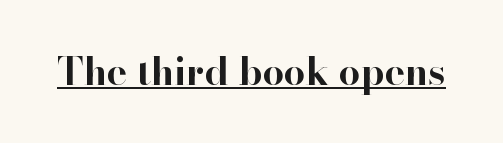
Upright lettering throughout. Do the characters align in a grid? No, the font is proportional. Descenders here cross a horizontal rule under the line. The letters carry serifs — small finishing strokes at the ends of their stems.
